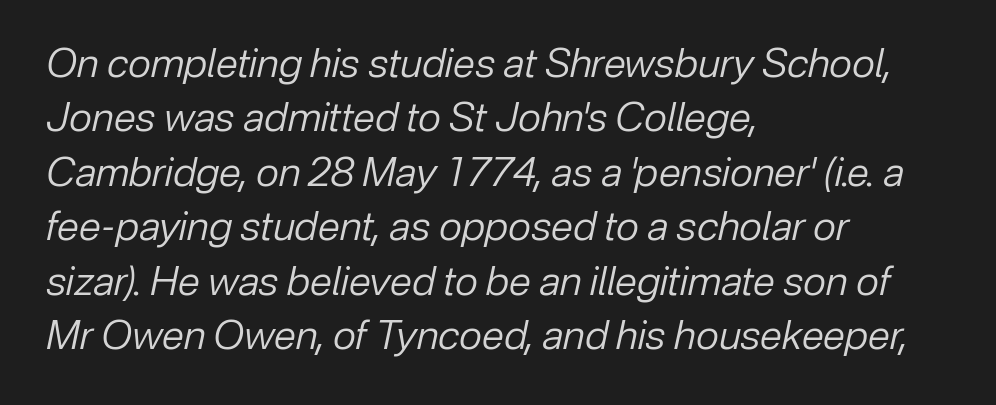
Q: Is the text bold? A: No.
Q: Is the text italic (slanted)? A: Yes, it leans right by about 12 degrees.
Q: Is the text underlined? A: No.
Q: How is the paragraph aligned? A: Left-aligned.
Q: Is the spacing between letters normal or unusually wide? A: Normal.
Q: Is the spacing between lines tight, normal or loose? A: Normal.
Q: Width (condensed, normal, or wide)? A: Normal.
Q: Stroke contrast? A: Low.
Q: x-height? A: Medium.
Q: Monospaced? A: No.
